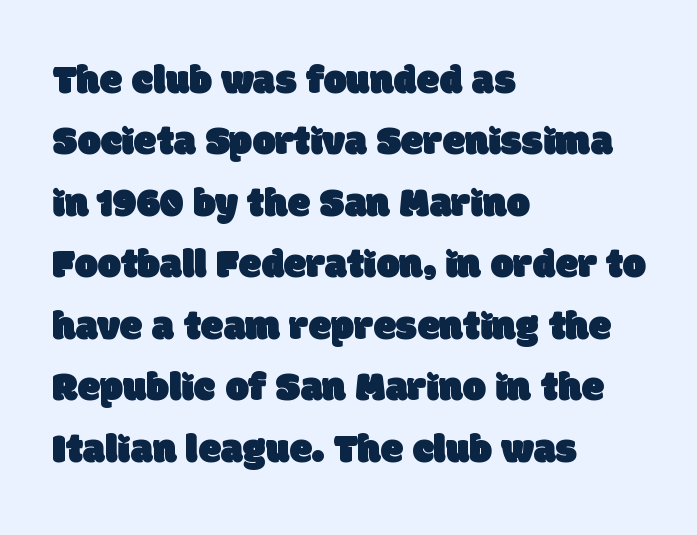
Letter spacing: default. These lines are composed in type without serifs. Unmarked baselines from the first word to the last. A typesetter would call this proportional, since set widths differ per character. Visually the block forms a straight wall on the left and a jagged coastline on the right.
